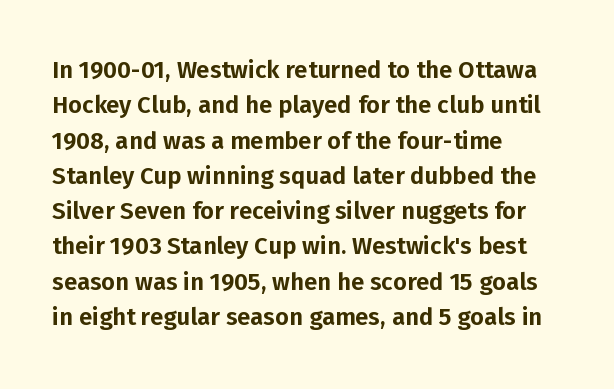
The image shows 24 px text type, upright; set left-aligned, normal line spacing (1.47x), normal letter spacing, not underlined.
